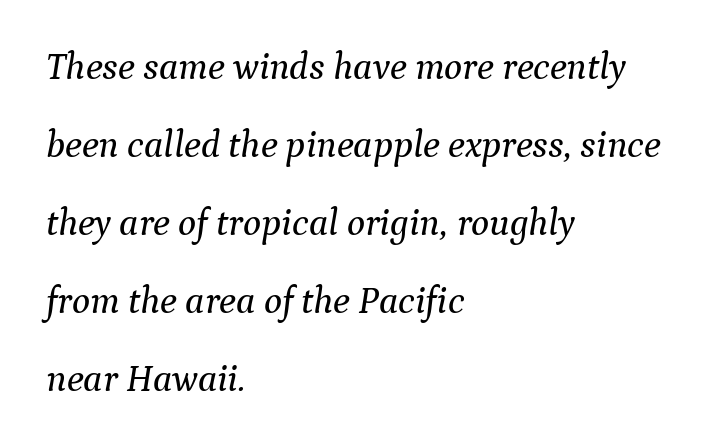
{"serif": "yes", "italic": "yes", "lean": "right", "slant_degrees": 9, "width": "normal", "stroke_contrast": "medium", "x_height": "medium", "monospaced": "no", "underline": "no", "align": "left", "line_spacing": "loose", "line_spacing_ratio": 2.05, "letter_spacing": "normal", "letter_spacing_em": 0.0, "glyph_px": 38}
